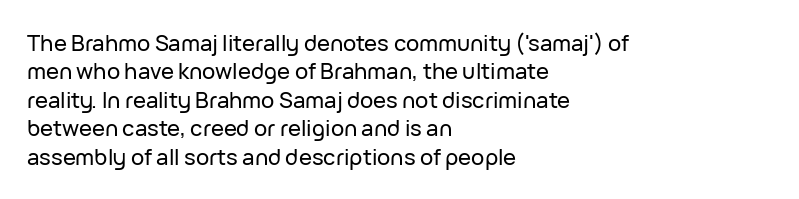
Does extra space separate the letters? No, they use regular spacing. Rows of type keep a routine distance in the vertical direction. Descender tails drop into unmarked territory. No italicization has been applied; the sample stays upright.
